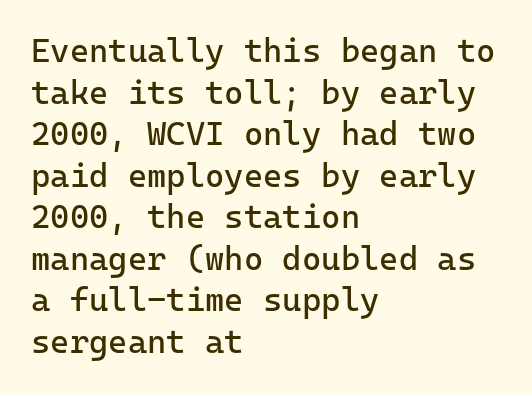
{"serif": "no", "italic": "no", "bold": "no", "weight": "regular", "width": "normal", "stroke_contrast": "low", "x_height": "medium", "monospaced": "yes", "underline": "no", "align": "left", "line_spacing": "normal", "line_spacing_ratio": 1.26, "letter_spacing": "normal", "letter_spacing_em": 0.0, "glyph_px": 33}
